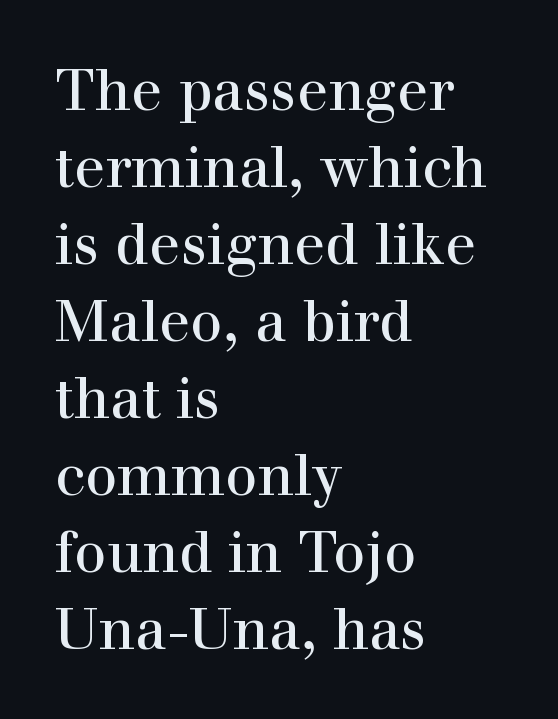
The image shows 57 px serif type, upright; set left-aligned, normal line spacing (1.35x), normal letter spacing, not underlined; a medium x-height.
